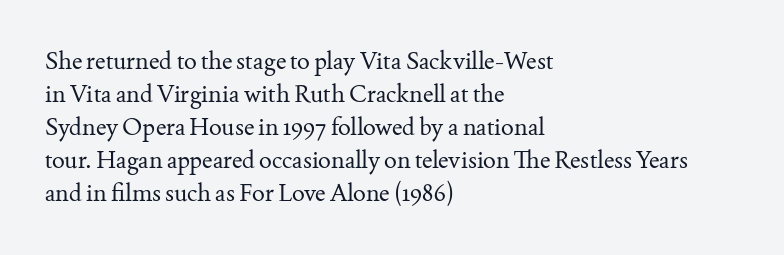
{"italic": "no", "bold": "no", "underline": "no", "align": "left", "line_spacing": "normal", "line_spacing_ratio": 1.38, "letter_spacing": "normal", "letter_spacing_em": 0.0, "glyph_px": 24}
